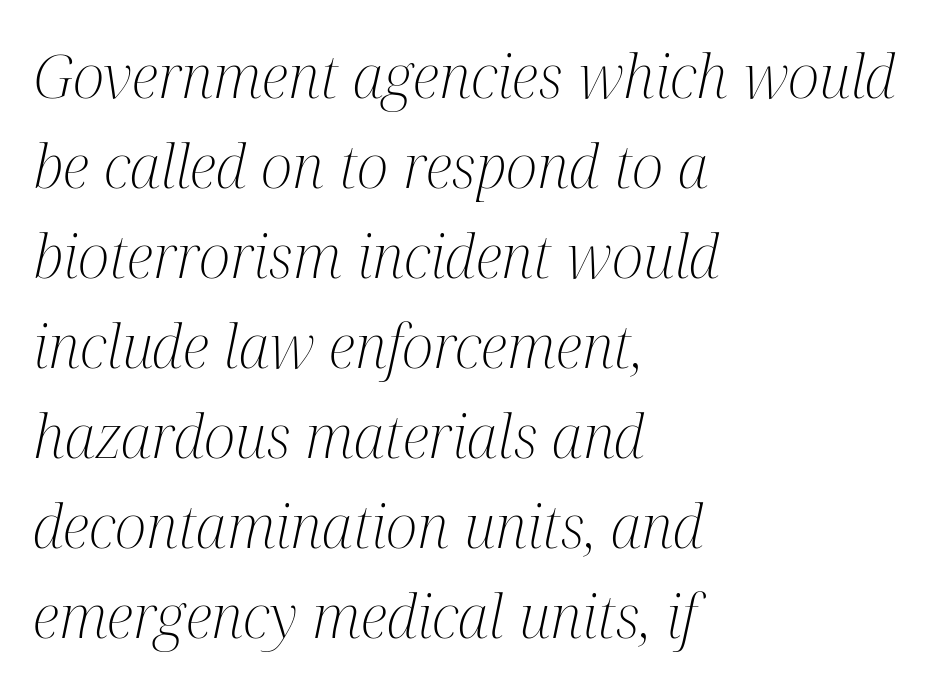
{"serif": "yes", "italic": "yes", "lean": "right", "slant_degrees": 12, "bold": "no", "weight": "light", "width": "condensed", "stroke_contrast": "medium", "x_height": "medium", "monospaced": "no", "underline": "no", "align": "left", "line_spacing": "normal", "line_spacing_ratio": 1.5, "letter_spacing": "normal", "letter_spacing_em": 0.0, "glyph_px": 60}
